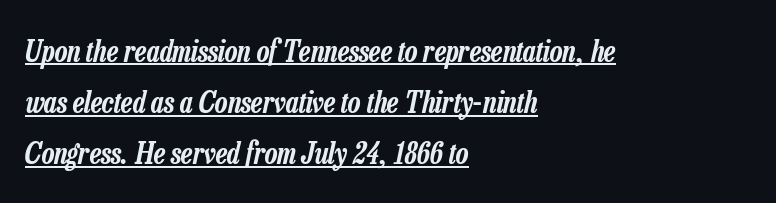
Q: Is the text italic (slanted)? A: Yes, it leans right by about 13 degrees.
Q: Is the text underlined? A: Yes.
Q: How is the paragraph aligned? A: Left-aligned.
Q: Is the spacing between letters normal or unusually wide? A: Normal.
Q: Width (condensed, normal, or wide)? A: Condensed.
Q: Stroke contrast? A: Low.
Q: x-height? A: Medium.
Q: Monospaced? A: No.
